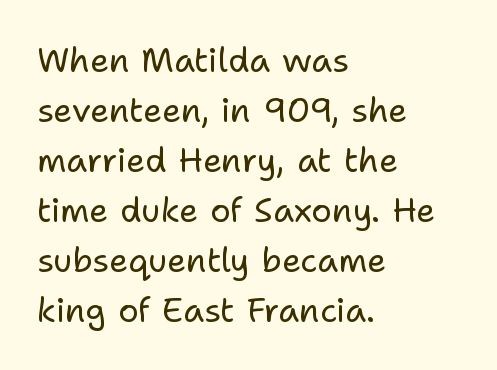
Q: Is the text bold? A: No.
Q: Is the text italic (slanted)? A: No, it is upright.
Q: Is the typeface a serif or a sans-serif typeface? A: Sans-serif.
Q: Is the text underlined? A: No.
Q: How is the paragraph aligned? A: Left-aligned.
Q: Is the spacing between letters normal or unusually wide? A: Normal.
Q: Is the spacing between lines tight, normal or loose? A: Normal.
Q: Width (condensed, normal, or wide)? A: Normal.
Q: Stroke contrast? A: Low.
Q: x-height? A: Medium.
Q: Monospaced? A: No.
